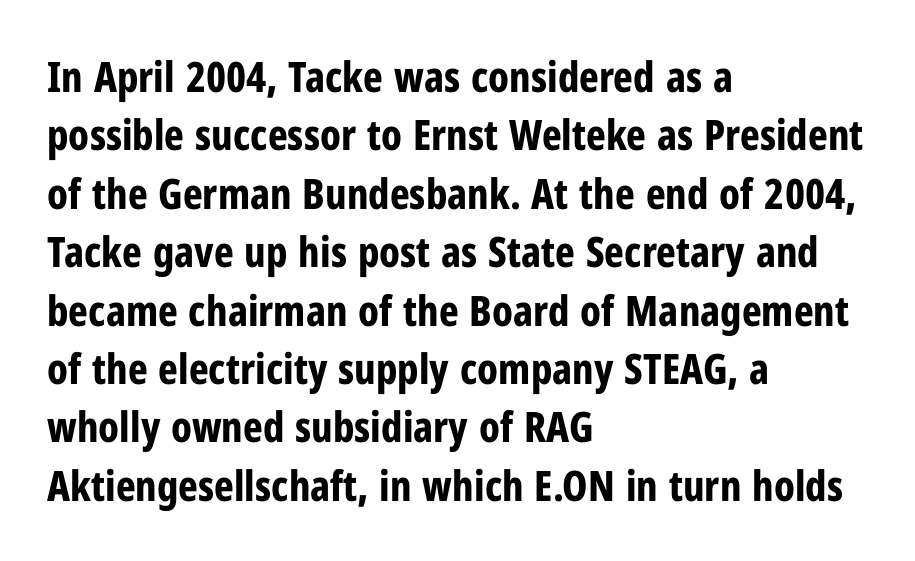
Q: Is the text bold? A: Yes.
Q: Is the text italic (slanted)? A: No, it is upright.
Q: Is the typeface a serif or a sans-serif typeface? A: Sans-serif.
Q: Is the text underlined? A: No.
Q: How is the paragraph aligned? A: Left-aligned.
Q: Is the spacing between letters normal or unusually wide? A: Normal.
Q: Is the spacing between lines tight, normal or loose? A: Normal.
Q: Width (condensed, normal, or wide)? A: Condensed.
Q: Stroke contrast? A: Low.
Q: x-height? A: Medium.
Q: Monospaced? A: No.
